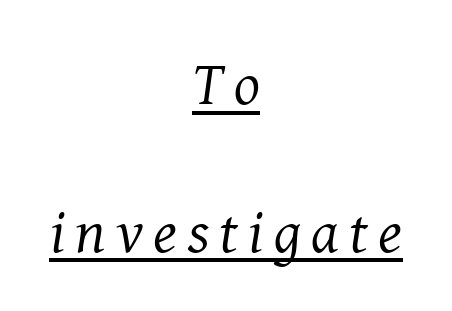
Note: serifs present on the glyphs. Horizontal bands of white between lines are thick stripes. The rendering uses natural spacing where letterforms have individual widths. The glyphs look as if they've been sheared to an angle. Stroke mass is kept to a normal reading level or below. This rendering uses center alignment, leaving both contours irregular but symmetric.
